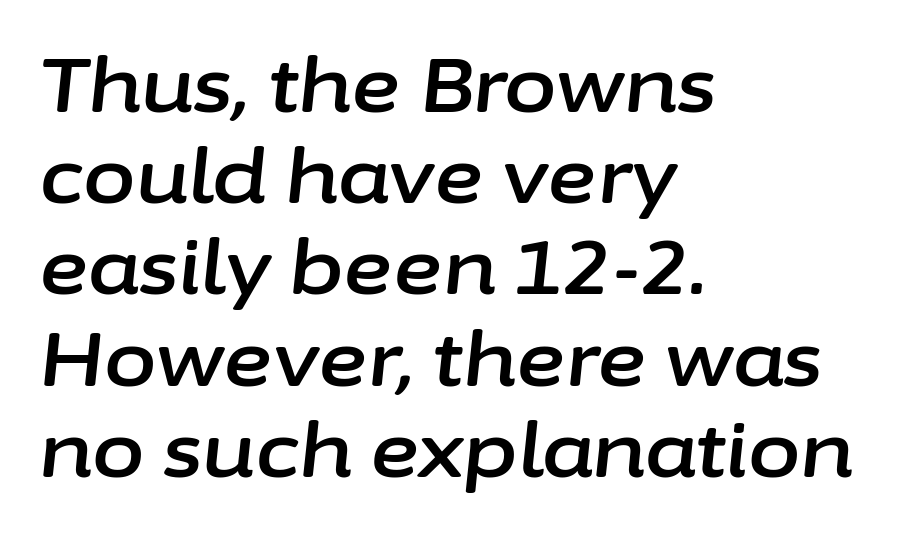
{"italic": "yes", "lean": "right", "slant_degrees": 6, "width": "normal", "stroke_contrast": "low", "x_height": "medium", "monospaced": "no", "underline": "no", "align": "left", "line_spacing_ratio": 1.2, "letter_spacing": "normal", "letter_spacing_em": 0.0, "glyph_px": 76}
